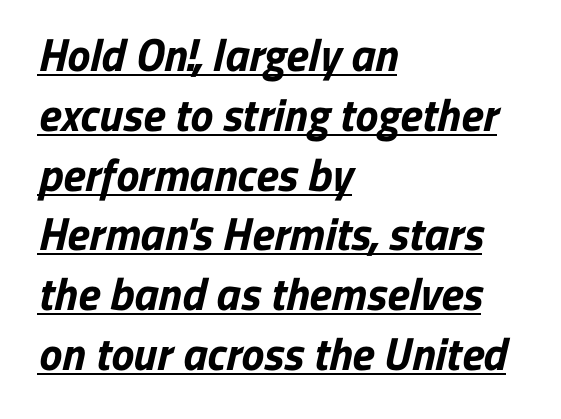
The image shows 46 px bold sans-serif type; set left-aligned, normal line spacing (1.3x), normal letter spacing, underlined; low stroke contrast and a medium x-height.
